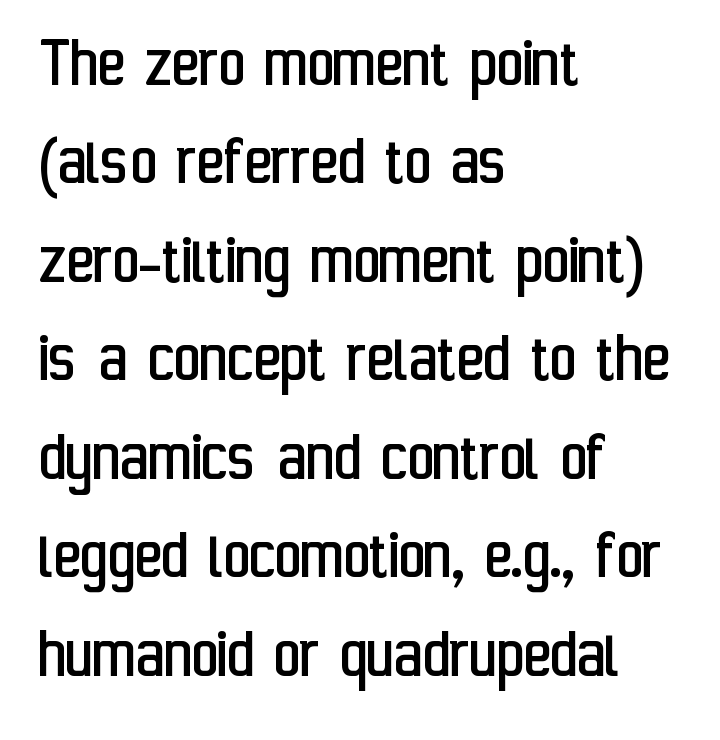
The image shows 74 px regular-weight, condensed sans-serif type, upright; set left-aligned, normal line spacing (1.33x), normal letter spacing, not underlined; low stroke contrast and a medium x-height.
